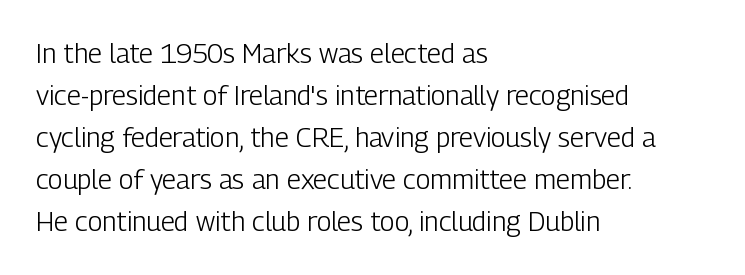
The image shows 27 px text type, upright; set left-aligned, normal line spacing (1.56x), normal letter spacing, not underlined.
